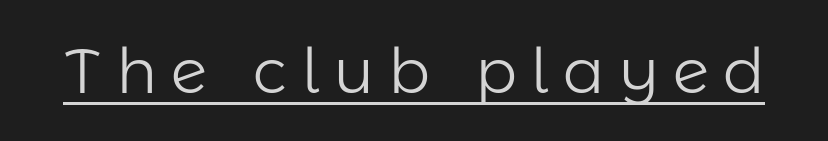
Varying glyph widths throughout — classic text-font behaviour. Weight: in the light-to-regular range. Serif or sans? Sans — the stroke terminals are bare. Posture: vertical. Honestly, the underline is the first thing you notice here.
